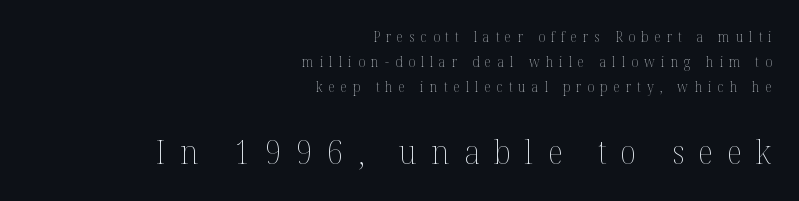
Summary of weight: not heavy and not bold. Loose tracking; the words dissolve into strings of separated letters. Rule under the text: the space is simply empty. Visually, the bottom section dominates because its glyphs are scaled up.
